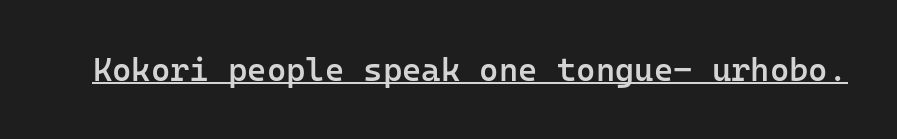
The image shows 33 px semibold sans-serif type, upright, monospaced; set normal letter spacing, underlined; low stroke contrast and a medium x-height.
